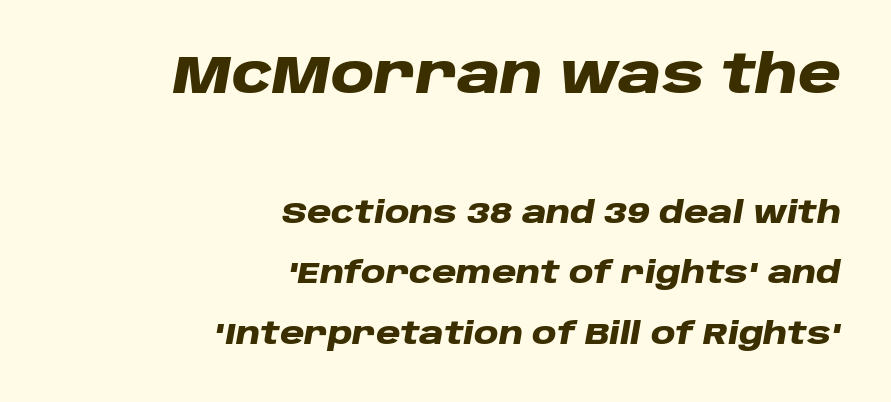
Does extra space separate the letters? No, they use regular spacing. This rendering features lettering with no underline. Note the varied advance widths — an 'i' is clearly narrower than an 'm'. The rendering anchors every line to the right-hand side. Widely set lines give the paragraph a tall, airy silhouette. In terms of posture, this sample is oblique.
